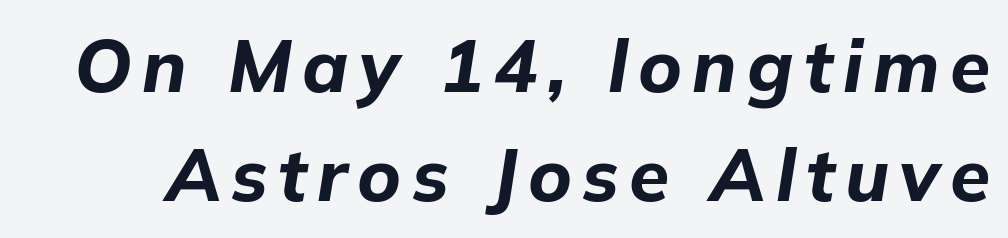
The image shows 73 px bold type, italic (leaning right); set normal line spacing (1.49x), not underlined; low stroke contrast and a medium x-height.
